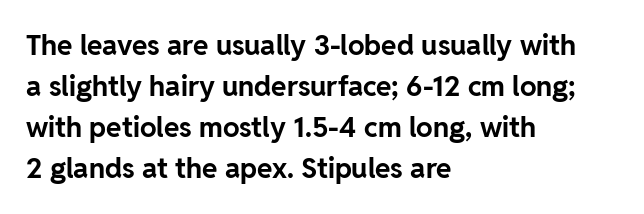
The image shows 28 px bold sans-serif type, upright; set left-aligned, normal line spacing (1.47x), normal letter spacing, not underlined; low stroke contrast and a medium x-height.
